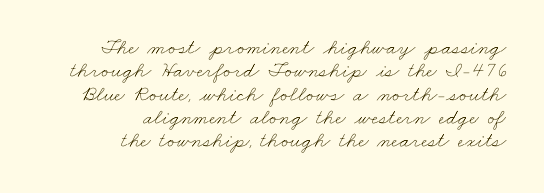
{"bold": "no", "underline": "no", "align": "right", "line_spacing": "tight", "line_spacing_ratio": 1.06, "letter_spacing": "normal", "letter_spacing_em": 0.0, "glyph_px": 22}
